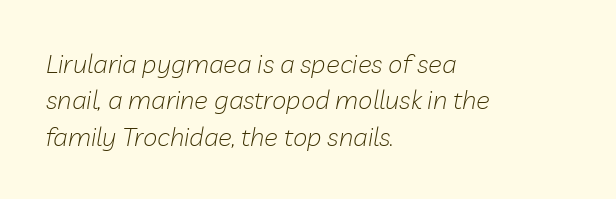
No chunkiness to these letters — they're not bold. Lines of text with bare space underneath. Leftover space on each line is placed entirely after the last word. These lines sit exactly where default settings would place them. The passage shown leans; its letterforms are oblique.
